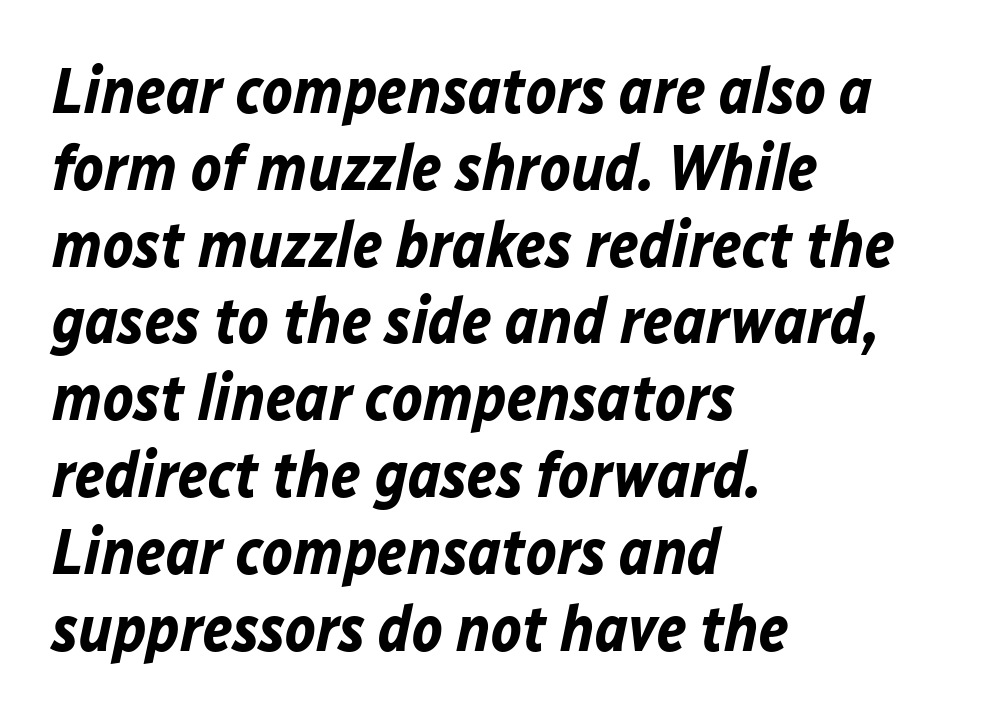
The image shows 64 px bold type, italic (leaning right); set left-aligned, line spacing 1.2x, normal letter spacing, not underlined; low stroke contrast and a medium x-height.
